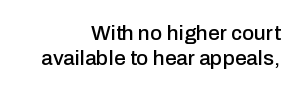
Q: Is the text italic (slanted)? A: No, it is upright.
Q: Is the text underlined? A: No.
Q: How is the paragraph aligned? A: Right-aligned.
Q: Is the spacing between letters normal or unusually wide? A: Normal.
